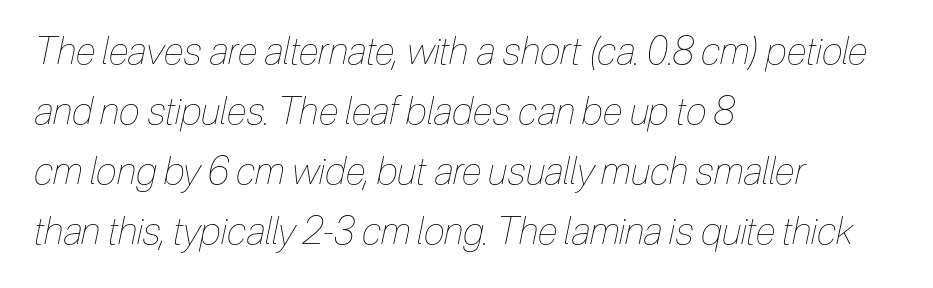
{"italic": "yes", "lean": "right", "slant_degrees": 12, "bold": "no", "weight": "thin", "width": "condensed", "stroke_contrast": "low", "x_height": "medium", "monospaced": "no", "underline": "no", "align": "left", "line_spacing": "normal", "line_spacing_ratio": 1.58, "letter_spacing": "normal", "letter_spacing_em": 0.0, "glyph_px": 38}
